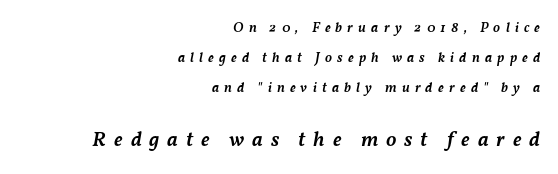
Q: Is the text bold? A: Semi-bold.
Q: Is the text italic (slanted)? A: Yes, it leans right by about 11 degrees.
Q: Is the text underlined? A: No.
Q: How is the paragraph aligned? A: Right-aligned.
Q: Is the spacing between letters normal or unusually wide? A: Unusually wide.
Q: Is the spacing between lines tight, normal or loose? A: Loose.
Q: Which block of text is set in a larger size, the first (top) or the second (bottom)? A: The second (bottom) one.
